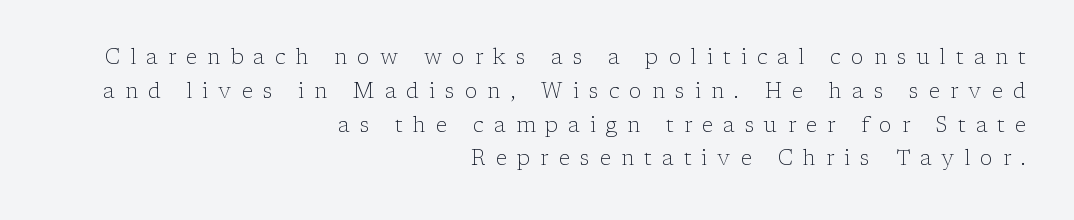
Clear beneath every line of the passage. A normal amount of white space separates one row of letters from the next. The lines in this sample share a right terminus and differ only in where they begin. Spacing between characters has been opened up far beyond the box default. The font is comparable to plain body text, perhaps lighter. The typography opts for an upright posture over an oblique one.
